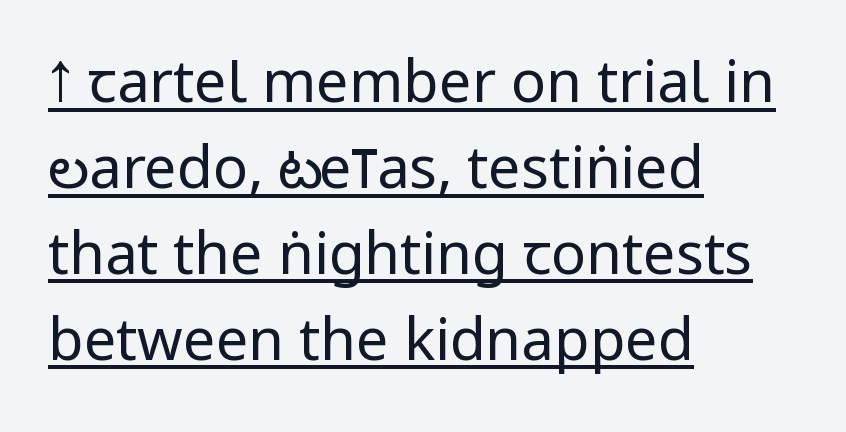
The strokes are not fattened; the text isn't bold. Tracking here is standard; glyphs follow each other at the usual distance. Evenly set lines give the paragraph a standard silhouette. Each letter keeps its own natural width here, so spacing adapts to shape.
